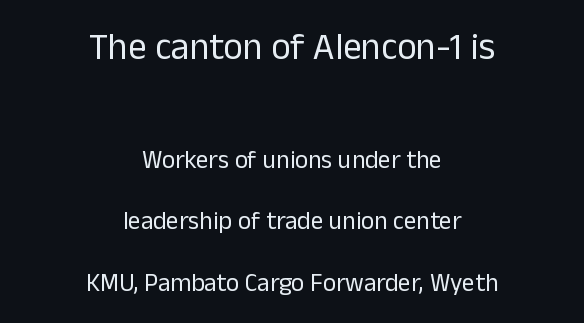
The image shows 37 px regular-weight sans-serif type, upright; set centered, loose line spacing (2.46x), normal letter spacing, not underlined; the first (top) block is 1.48x larger; low stroke contrast and a medium x-height.
